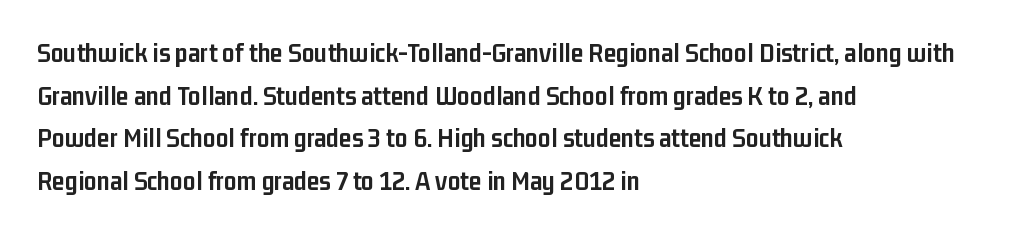
Q: Is the text bold? A: Yes.
Q: Is the text italic (slanted)? A: No, it is upright.
Q: Is the typeface a serif or a sans-serif typeface? A: Sans-serif.
Q: Is the text underlined? A: No.
Q: How is the paragraph aligned? A: Left-aligned.
Q: Is the spacing between letters normal or unusually wide? A: Normal.
Q: Is the spacing between lines tight, normal or loose? A: Normal.
Q: Width (condensed, normal, or wide)? A: Condensed.
Q: Stroke contrast? A: Low.
Q: x-height? A: Medium.
Q: Monospaced? A: No.
